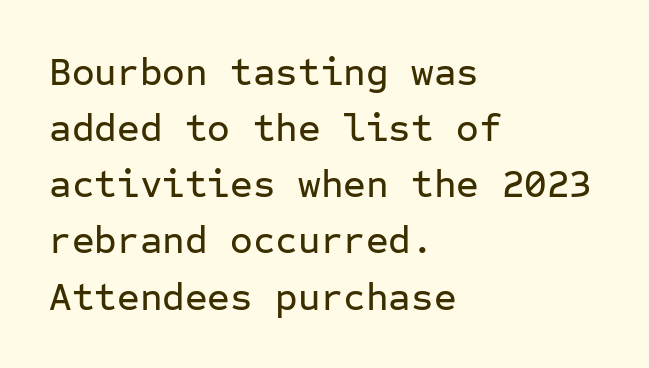
The image shows 39 px sans-serif type, upright, monospaced; set left-aligned, normal line spacing (1.44x), normal letter spacing, not underlined; low stroke contrast and a medium x-height.
